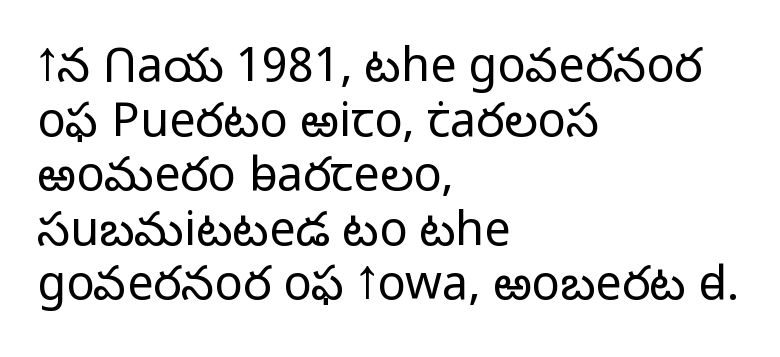
Q: Is the text bold? A: No.
Q: Is the text italic (slanted)? A: No, it is upright.
Q: Is the typeface a serif or a sans-serif typeface? A: Sans-serif.
Q: Is the text underlined? A: No.
Q: How is the paragraph aligned? A: Left-aligned.
Q: Is the spacing between letters normal or unusually wide? A: Normal.
Q: Width (condensed, normal, or wide)? A: Normal.
Q: Stroke contrast? A: Low.
Q: x-height? A: Medium.
Q: Monospaced? A: No.
